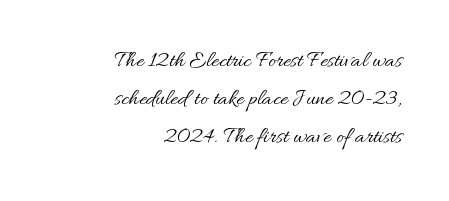
The image shows 23 px text type; set right-aligned, normal line spacing (1.66x), normal letter spacing, not underlined.
